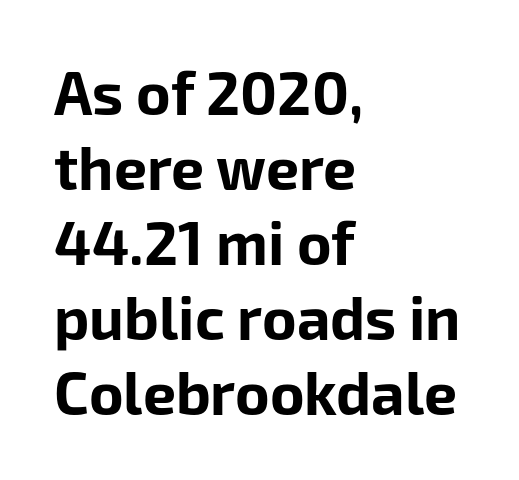
The leading is moderate, giving the passage an even texture. Line starts are locked; line ends wander. The letters advance in unequal steps, a hallmark of proportional type. These lines keep a tight, regular rhythm from letter to letter. No italicization has been applied; the sample stays upright. Lines of text with bare space underneath.
